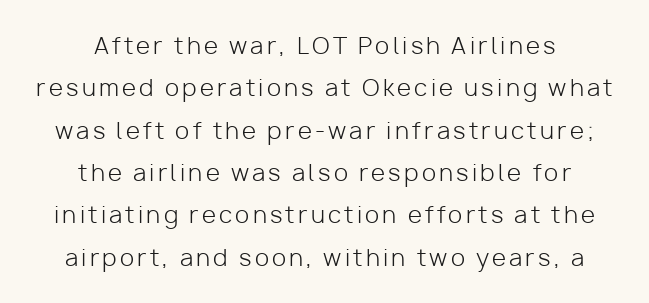
The image shows 23 px text type, upright; set centered, line spacing 1.84x, not underlined.
